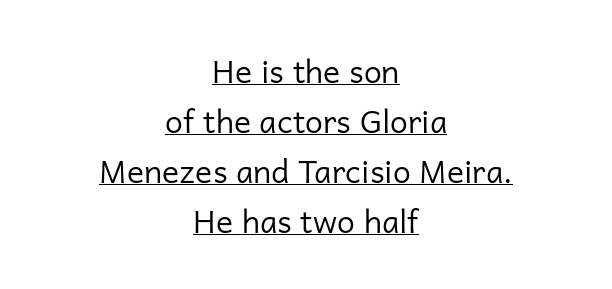
Grotesque or geometric, the face here clearly has no serifs. These characters rest on top of a visible drawn line. Proportional: the letters do not fall into vertical columns. Posture: straight, roman, zero tilt.
